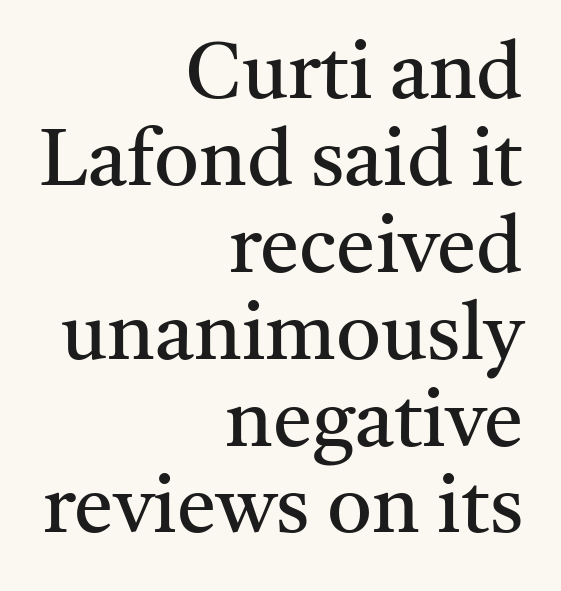
Descenders are the only things crossing below the line. The rendering uses a small line-height, squeezing the rows. There is no visible air inserted between adjacent glyphs. Every character sits straight up, as roman type does. The setting favours the right margin, as signatures and pull-quotes sometimes do. A serif font was chosen for this passage.
